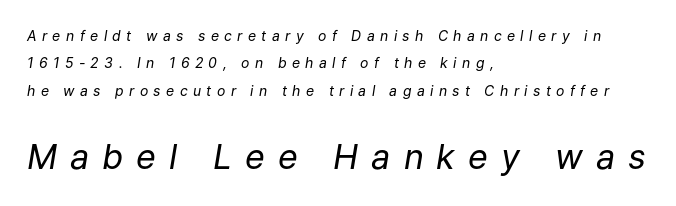
Q: Is the text bold? A: No.
Q: Is the text italic (slanted)? A: Yes, it leans right by about 9 degrees.
Q: Is the text underlined? A: No.
Q: How is the paragraph aligned? A: Left-aligned.
Q: Is the spacing between letters normal or unusually wide? A: Unusually wide.
Q: Is the spacing between lines tight, normal or loose? A: Loose.
Q: Which block of text is set in a larger size, the first (top) or the second (bottom)? A: The second (bottom) one.
Q: Width (condensed, normal, or wide)? A: Normal.
Q: Stroke contrast? A: Low.
Q: x-height? A: Medium.
Q: Monospaced? A: No.
